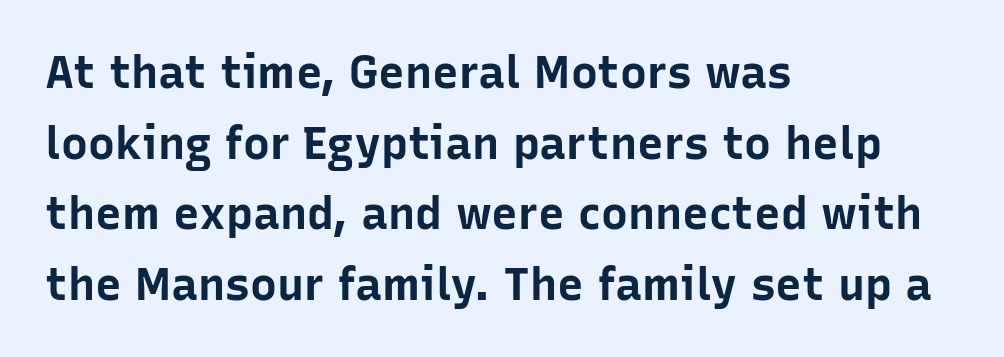
The image shows 45 px bold sans-serif type, upright; set left-aligned, normal line spacing (1.57x), normal letter spacing, not underlined; low stroke contrast and a medium x-height.
